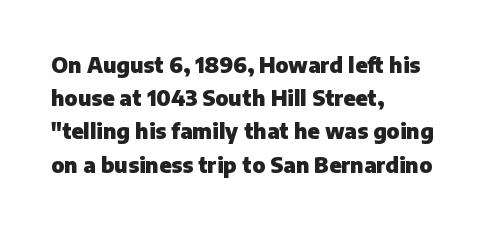
{"italic": "no", "bold": "yes", "underline": "no", "align": "left", "line_spacing": "normal", "line_spacing_ratio": 1.58, "letter_spacing": "normal", "letter_spacing_em": 0.0, "glyph_px": 21}
